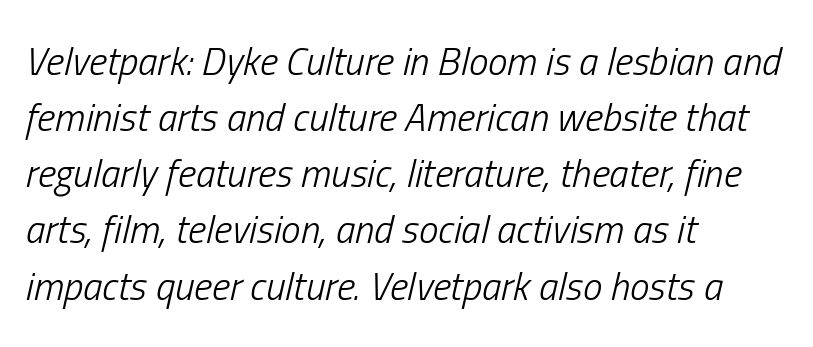
No extra tracking has been applied to these lines. Think of a printed novel: that variable character pitch is what you see here. The letters are slanted; this is an italic face. Visually the block forms a straight wall on the left and a jagged coastline on the right. Ink coverage per letter is moderate at most.
